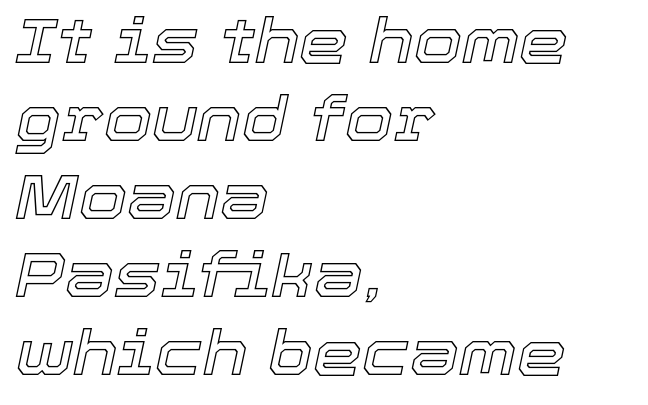
Q: Is the text italic (slanted)? A: Yes, it leans right by about 12 degrees.
Q: Is the text underlined? A: No.
Q: How is the paragraph aligned? A: Left-aligned.
Q: Is the spacing between letters normal or unusually wide? A: Normal.
Q: Is the spacing between lines tight, normal or loose? A: Normal.
Q: Width (condensed, normal, or wide)? A: Normal.
Q: x-height? A: Medium.
Q: Monospaced? A: No.
